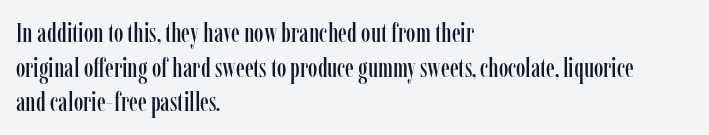
Q: Is the text italic (slanted)? A: No, it is upright.
Q: Is the text underlined? A: No.
Q: How is the paragraph aligned? A: Left-aligned.
Q: Is the spacing between letters normal or unusually wide? A: Normal.
Q: Is the spacing between lines tight, normal or loose? A: Normal.
